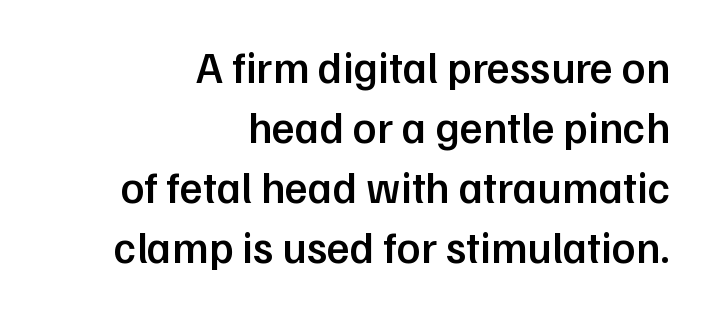
{"serif": "no", "italic": "no", "bold": "semi", "weight": "semibold", "width": "normal", "stroke_contrast": "low", "x_height": "medium", "monospaced": "no", "underline": "no", "align": "right", "line_spacing": "normal", "line_spacing_ratio": 1.36, "letter_spacing": "normal", "letter_spacing_em": 0.0, "glyph_px": 44}
